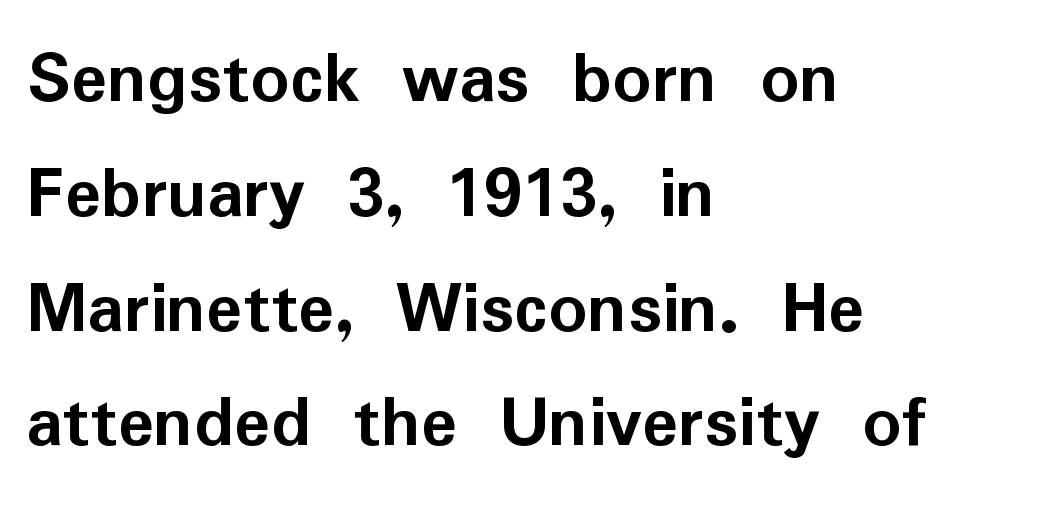
Q: Is the text bold? A: Yes.
Q: Is the text italic (slanted)? A: No, it is upright.
Q: Is the typeface a serif or a sans-serif typeface? A: Sans-serif.
Q: Is the text underlined? A: No.
Q: How is the paragraph aligned? A: Left-aligned.
Q: Is the spacing between letters normal or unusually wide? A: Normal.
Q: Is the spacing between lines tight, normal or loose? A: Normal.
Q: Width (condensed, normal, or wide)? A: Normal.
Q: Stroke contrast? A: Low.
Q: x-height? A: Medium.
Q: Monospaced? A: No.
